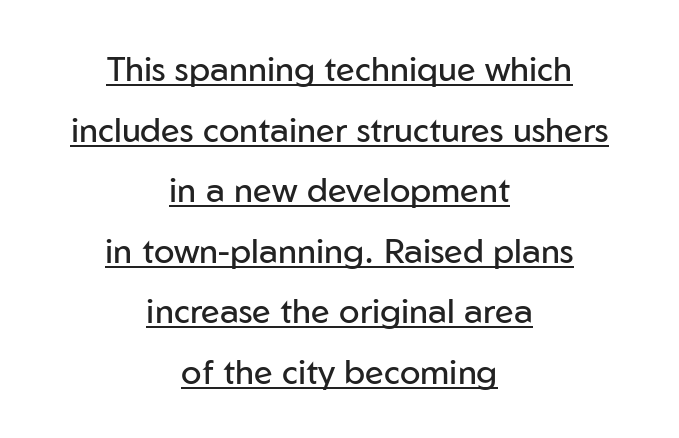
Q: Is the text bold? A: No.
Q: Is the text italic (slanted)? A: No, it is upright.
Q: Is the typeface a serif or a sans-serif typeface? A: Sans-serif.
Q: Is the text underlined? A: Yes.
Q: How is the paragraph aligned? A: Centered.
Q: Is the spacing between letters normal or unusually wide? A: Normal.
Q: Width (condensed, normal, or wide)? A: Normal.
Q: Stroke contrast? A: Low.
Q: x-height? A: Medium.
Q: Monospaced? A: No.
